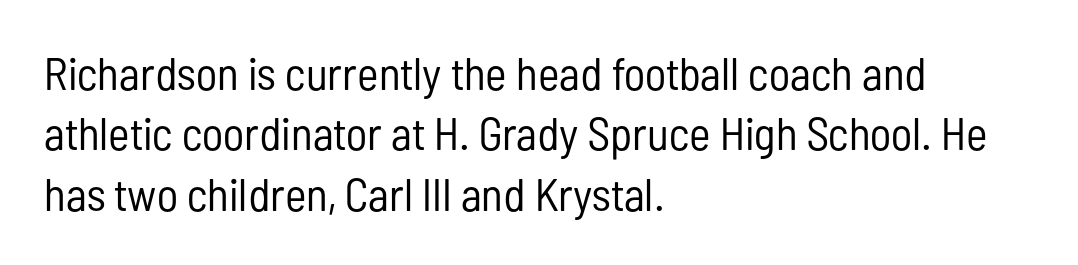
{"serif": "no", "italic": "no", "bold": "no", "weight": "regular", "width": "condensed", "stroke_contrast": "low", "x_height": "medium", "monospaced": "no", "underline": "no", "align": "left", "line_spacing": "normal", "line_spacing_ratio": 1.31, "letter_spacing": "normal", "letter_spacing_em": 0.0, "glyph_px": 46}
